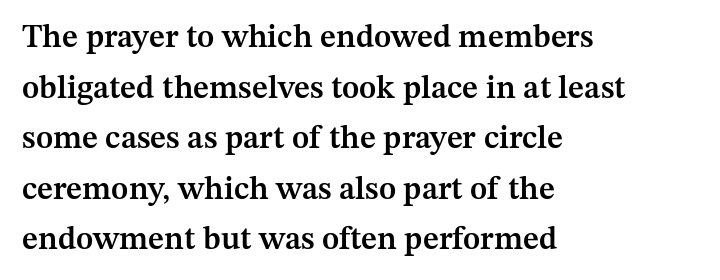
A fair bit of extra ink — the face is semibold, not bold. A typesetter would call this proportional, since set widths differ per character. Every stem runs plumb, perpendicular to the baseline. Every row of glyphs begins at an identical x-position on the left. You can tell from the footed stems that serif type was used. Each new line begins a customary step beneath the previous one.
